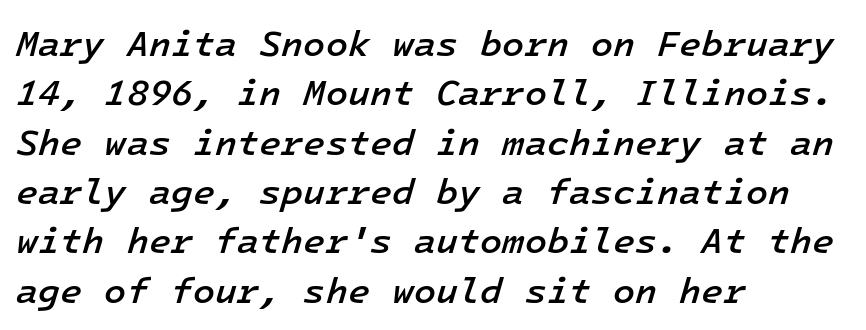
This sample has the even, mechanical cadence of fixed-width lettering. The type is set solid horizontally, with unmodified tracking. Each new line begins a customary step beneath the previous one. The glyphs look as if they've been sheared to an angle. A bit beefed up — I'd call it semibold rather than bold.
